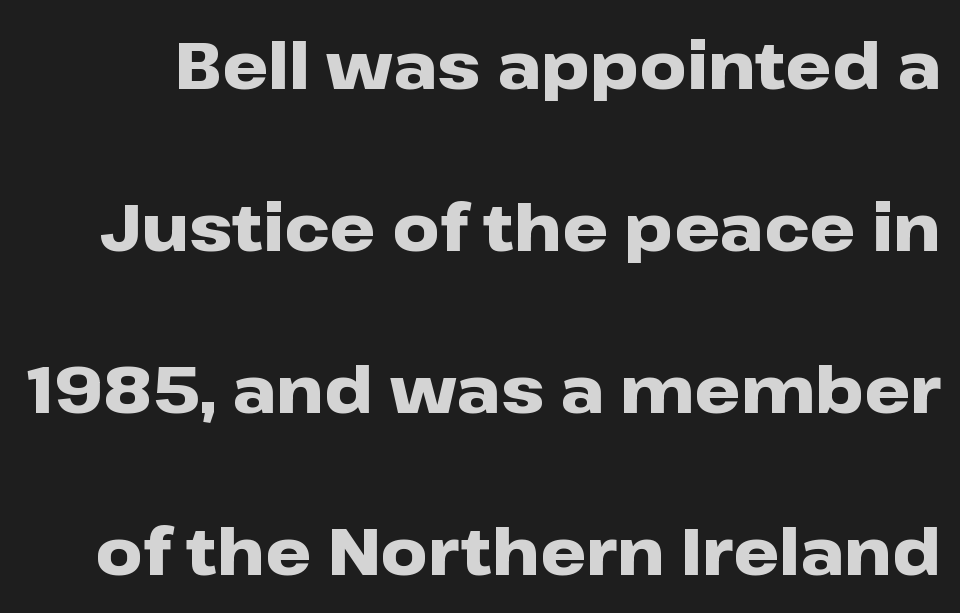
Q: Is the text bold? A: Yes.
Q: Is the text italic (slanted)? A: No, it is upright.
Q: Is the typeface a serif or a sans-serif typeface? A: Sans-serif.
Q: Is the text underlined? A: No.
Q: Is the spacing between letters normal or unusually wide? A: Normal.
Q: Is the spacing between lines tight, normal or loose? A: Loose.
Q: Width (condensed, normal, or wide)? A: Wide.
Q: Stroke contrast? A: Low.
Q: x-height? A: Medium.
Q: Monospaced? A: No.
